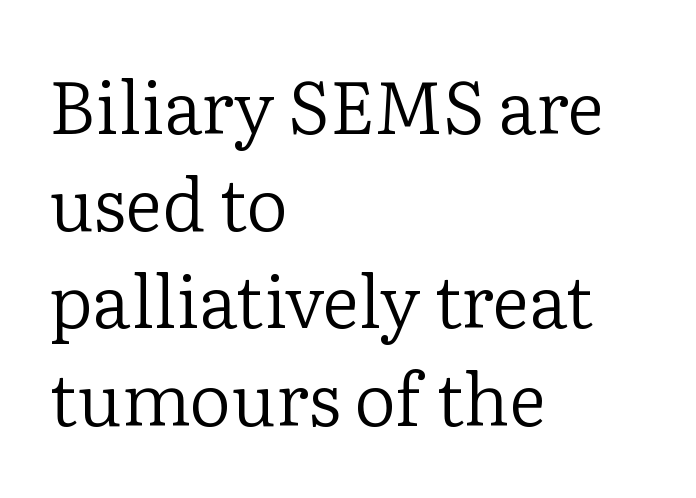
The image shows 72 px regular-weight serif type, upright; set left-aligned, normal line spacing (1.35x), normal letter spacing, not underlined; low stroke contrast and a medium x-height.
